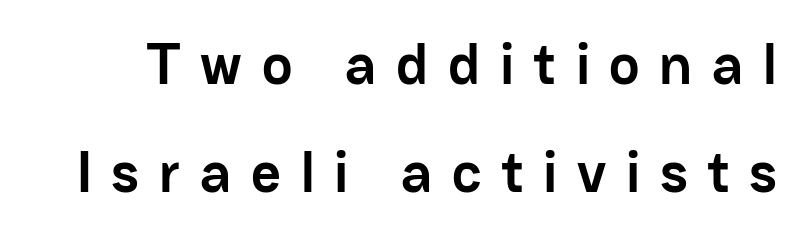
Q: Is the text bold? A: Yes.
Q: Is the text italic (slanted)? A: No, it is upright.
Q: Is the typeface a serif or a sans-serif typeface? A: Sans-serif.
Q: Is the text underlined? A: No.
Q: Is the spacing between letters normal or unusually wide? A: Unusually wide.
Q: Width (condensed, normal, or wide)? A: Normal.
Q: Stroke contrast? A: Low.
Q: x-height? A: Medium.
Q: Monospaced? A: No.
